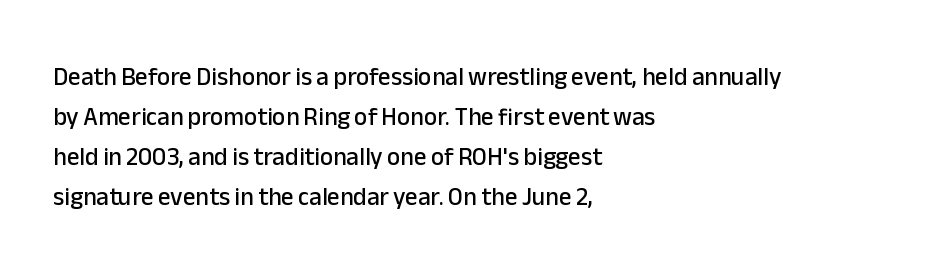
The image shows 25 px text type, upright; set left-aligned, normal line spacing (1.6x), normal letter spacing, not underlined.
